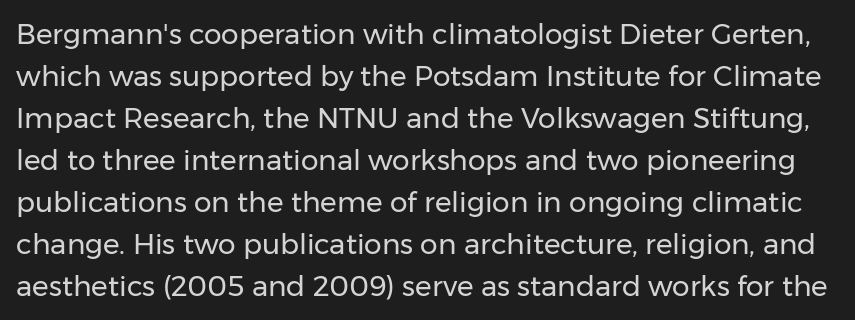
The image shows 28 px regular-weight sans-serif type, upright; set normal line spacing (1.5x), normal letter spacing, not underlined; low stroke contrast and a medium x-height.
